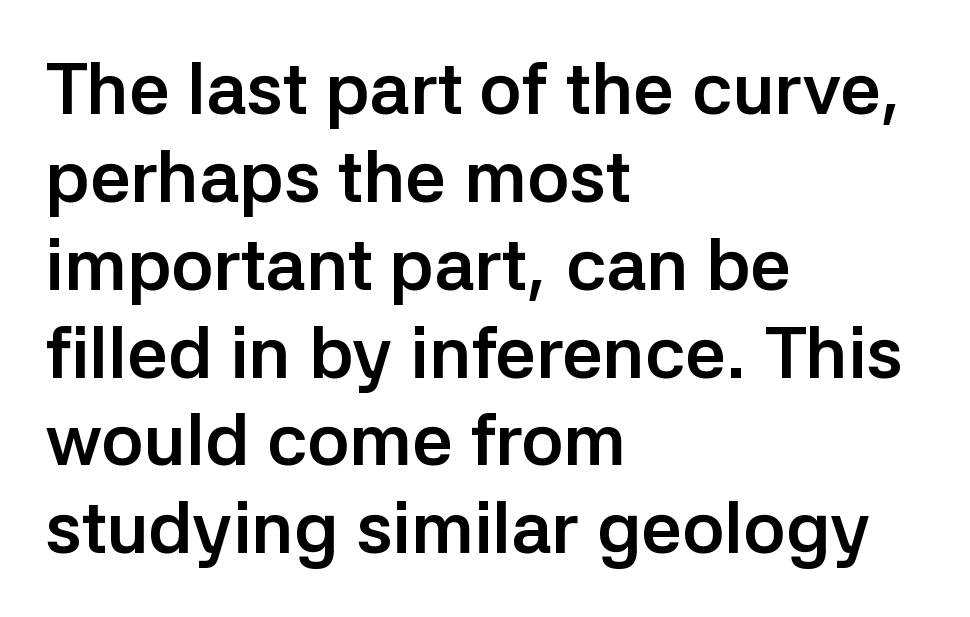
The image shows 72 px semibold sans-serif type, upright; set left-aligned, line spacing 1.22x, normal letter spacing, not underlined; low stroke contrast and a medium x-height.
